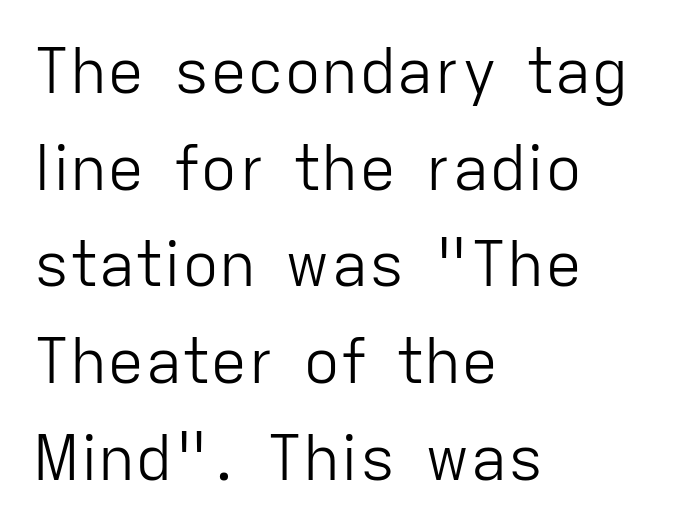
The image shows 62 px light sans-serif type, upright; set left-aligned, normal line spacing (1.56x), normal letter spacing, not underlined; low stroke contrast and a medium x-height.
